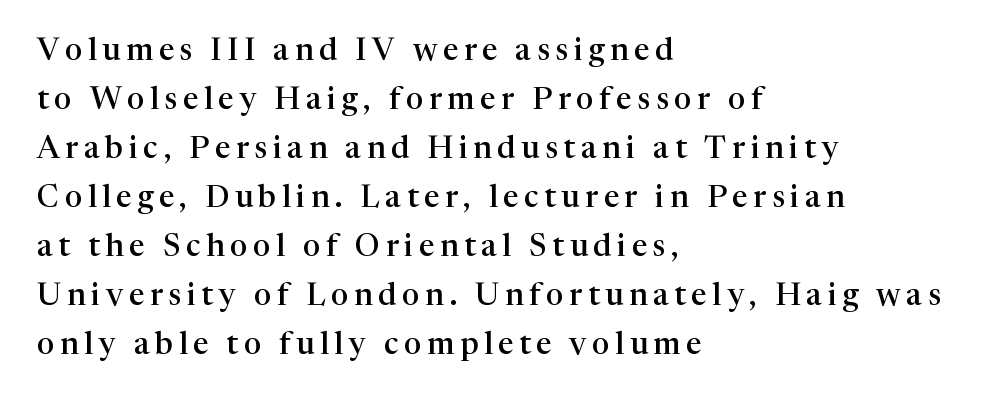
Q: Is the text bold? A: Semi-bold.
Q: Is the text italic (slanted)? A: No, it is upright.
Q: Is the typeface a serif or a sans-serif typeface? A: Serif.
Q: Is the text underlined? A: No.
Q: How is the paragraph aligned? A: Left-aligned.
Q: Is the spacing between lines tight, normal or loose? A: Normal.
Q: Width (condensed, normal, or wide)? A: Normal.
Q: Stroke contrast? A: High.
Q: x-height? A: Medium.
Q: Monospaced? A: No.
